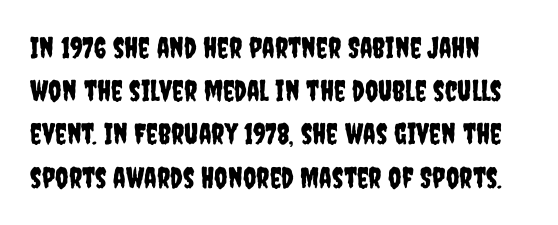
{"serif": "no", "italic": "no", "width": "condensed", "stroke_contrast": "low", "x_height": "large", "monospaced": "no", "underline": "no", "line_spacing": "normal", "line_spacing_ratio": 1.49, "letter_spacing": "normal", "letter_spacing_em": 0.0, "glyph_px": 29}
